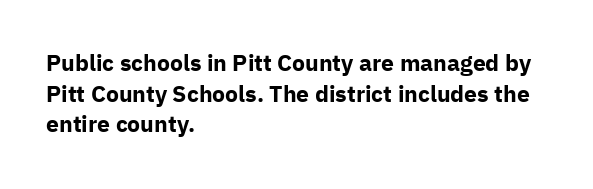
Q: Is the text bold? A: Yes.
Q: Is the text italic (slanted)? A: No, it is upright.
Q: Is the text underlined? A: No.
Q: How is the paragraph aligned? A: Left-aligned.
Q: Is the spacing between letters normal or unusually wide? A: Normal.
Q: Is the spacing between lines tight, normal or loose? A: Normal.
